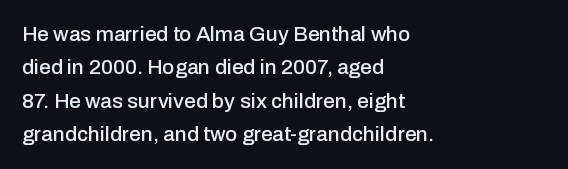
{"italic": "no", "underline": "no", "align": "left", "line_spacing": "normal", "line_spacing_ratio": 1.59, "letter_spacing": "normal", "letter_spacing_em": 0.0, "glyph_px": 21}
